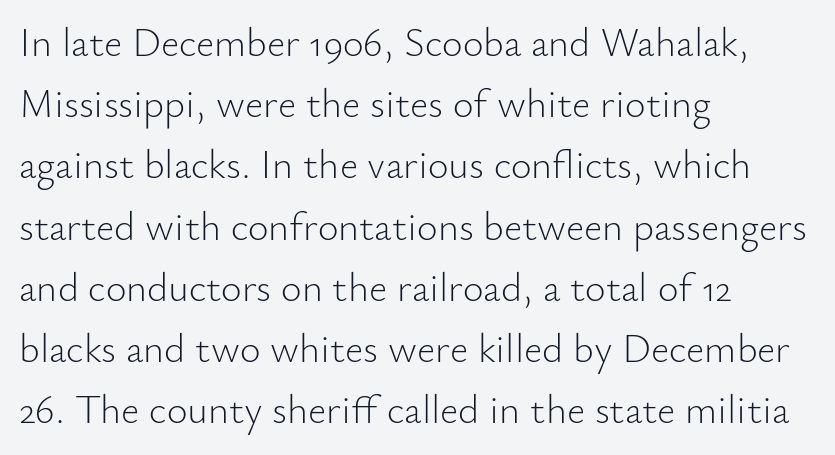
{"serif": "no", "italic": "no", "bold": "no", "weight": "light", "width": "normal", "stroke_contrast": "low", "x_height": "small", "monospaced": "no", "underline": "no", "align": "left", "line_spacing": "normal", "line_spacing_ratio": 1.53, "letter_spacing": "normal", "letter_spacing_em": 0.0, "glyph_px": 40}
